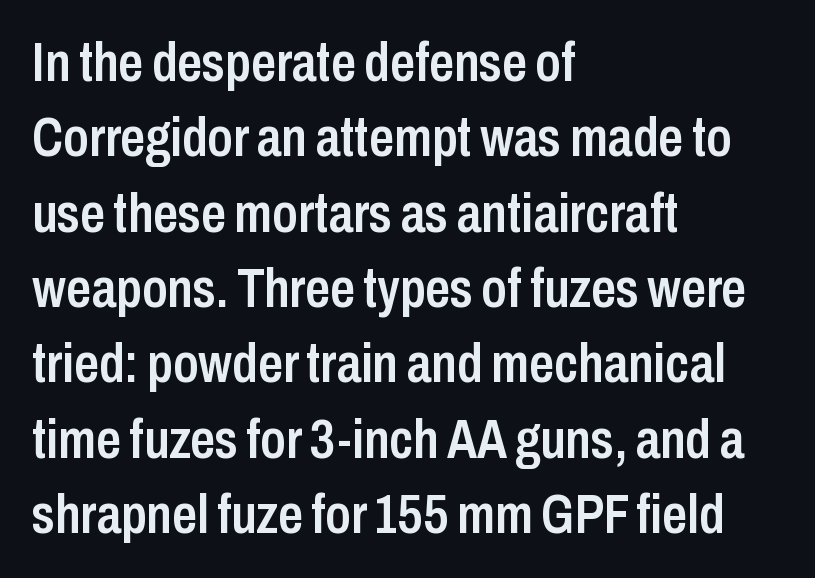
The image shows 55 px semibold, condensed sans-serif type, upright; set left-aligned, normal line spacing (1.37x), normal letter spacing, not underlined; low stroke contrast and a medium x-height.
